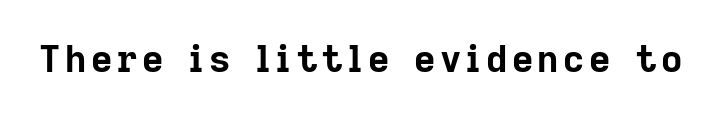
The image shows 37 px bold sans-serif type, upright; set not underlined; low stroke contrast and a medium x-height.
